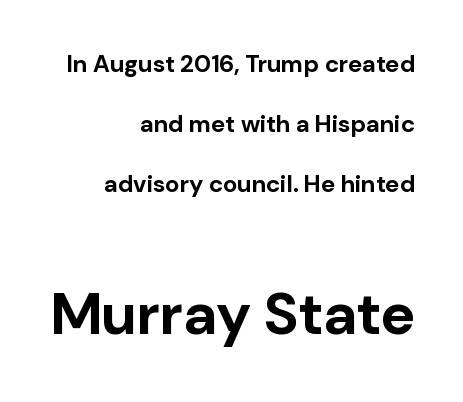
The image shows 59 px bold sans-serif type, upright; set right-aligned, loose line spacing (2.5x), normal letter spacing, not underlined; the second (bottom) block is 2.46x larger; low stroke contrast and a medium x-height.
